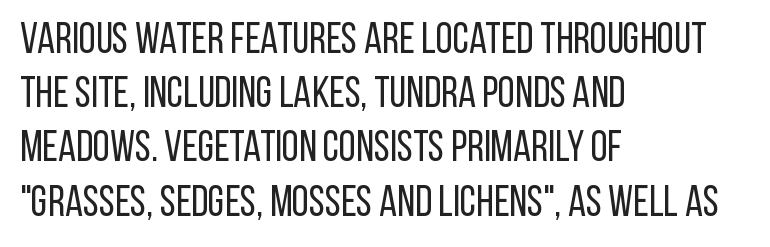
{"serif": "no", "italic": "no", "bold": "no", "weight": "regular", "width": "condensed", "stroke_contrast": "low", "x_height": "large", "monospaced": "no", "underline": "no", "align": "left", "line_spacing": "normal", "line_spacing_ratio": 1.26, "letter_spacing": "normal", "letter_spacing_em": 0.0, "glyph_px": 43}
